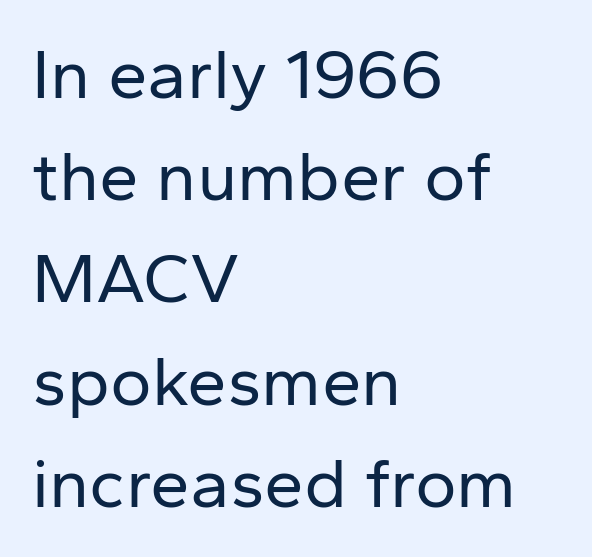
Q: Is the text bold? A: No.
Q: Is the text italic (slanted)? A: No, it is upright.
Q: Is the typeface a serif or a sans-serif typeface? A: Sans-serif.
Q: Is the text underlined? A: No.
Q: How is the paragraph aligned? A: Left-aligned.
Q: Is the spacing between letters normal or unusually wide? A: Normal.
Q: Is the spacing between lines tight, normal or loose? A: Normal.
Q: Width (condensed, normal, or wide)? A: Normal.
Q: Stroke contrast? A: Low.
Q: x-height? A: Medium.
Q: Monospaced? A: No.
